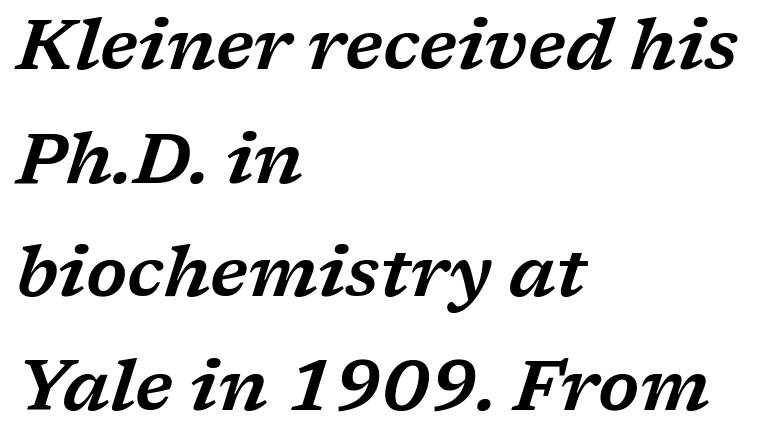
The image shows 71 px wide serif type, italic (leaning right); set left-aligned, normal line spacing (1.6x), normal letter spacing, not underlined; low stroke contrast and a medium x-height.
